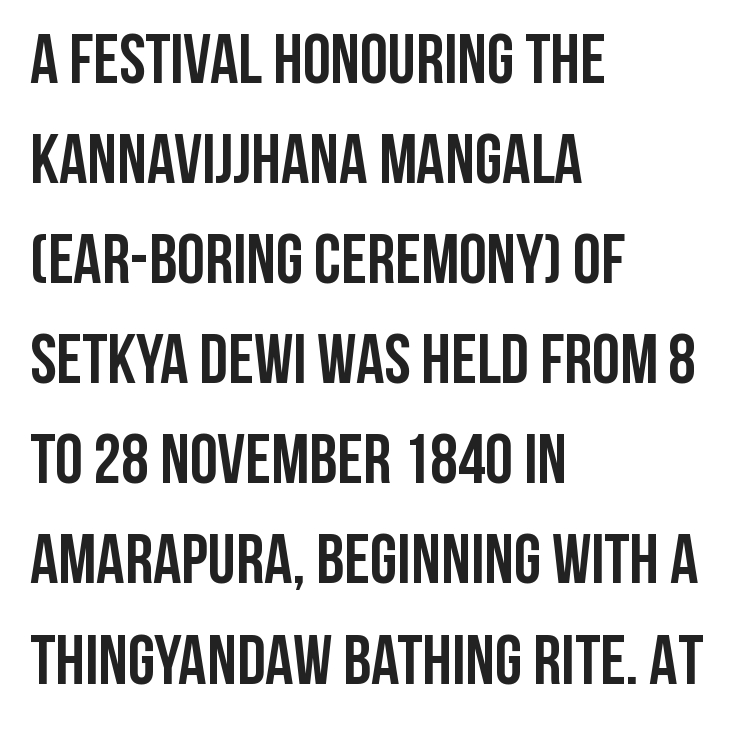
The image shows 70 px semibold, condensed sans-serif type, upright; set left-aligned, normal line spacing (1.43x), normal letter spacing, not underlined; low stroke contrast and a large x-height.
